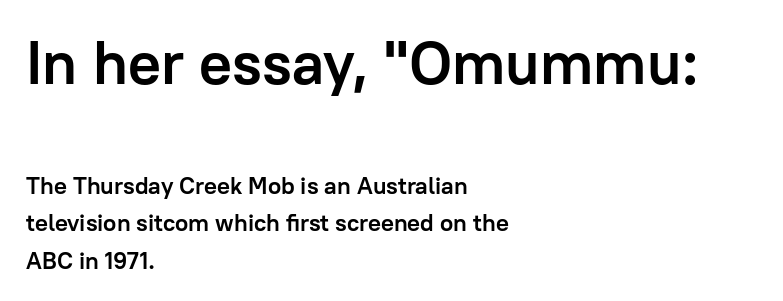
Q: Is the text bold? A: Yes.
Q: Is the text italic (slanted)? A: No, it is upright.
Q: Is the typeface a serif or a sans-serif typeface? A: Sans-serif.
Q: Is the text underlined? A: No.
Q: How is the paragraph aligned? A: Left-aligned.
Q: Is the spacing between letters normal or unusually wide? A: Normal.
Q: Is the spacing between lines tight, normal or loose? A: Normal.
Q: Which block of text is set in a larger size, the first (top) or the second (bottom)? A: The first (top) one.
Q: Width (condensed, normal, or wide)? A: Normal.
Q: Stroke contrast? A: Low.
Q: x-height? A: Medium.
Q: Monospaced? A: No.
